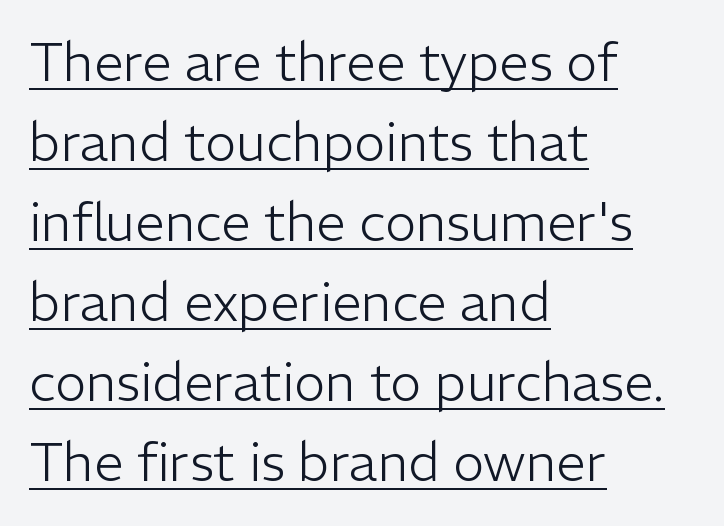
Q: Is the text bold? A: No.
Q: Is the text italic (slanted)? A: No, it is upright.
Q: Is the typeface a serif or a sans-serif typeface? A: Sans-serif.
Q: Is the text underlined? A: Yes.
Q: How is the paragraph aligned? A: Left-aligned.
Q: Is the spacing between letters normal or unusually wide? A: Normal.
Q: Is the spacing between lines tight, normal or loose? A: Normal.
Q: Width (condensed, normal, or wide)? A: Normal.
Q: Stroke contrast? A: Low.
Q: x-height? A: Medium.
Q: Monospaced? A: No.
